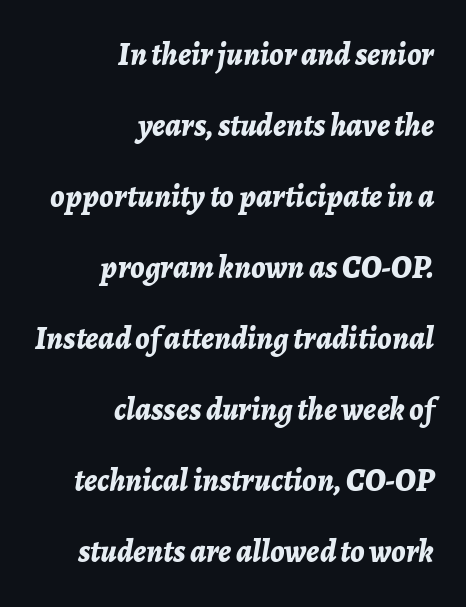
The image shows 32 px bold type, italic (leaning right); set right-aligned, loose line spacing (2.22x), normal letter spacing, not underlined; low stroke contrast and a medium x-height.
